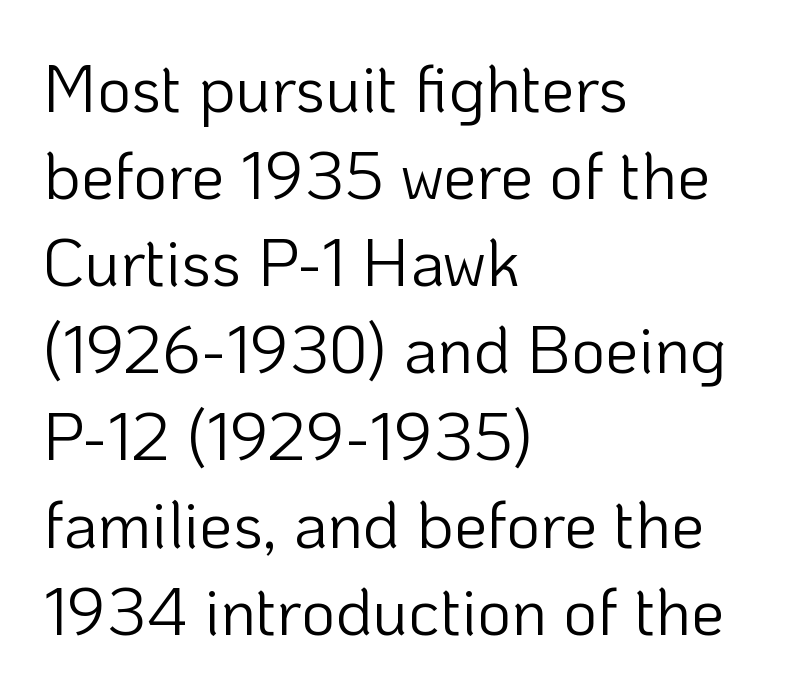
The image shows 66 px light sans-serif type, upright; set left-aligned, normal line spacing (1.32x), normal letter spacing, not underlined; low stroke contrast and a medium x-height.
